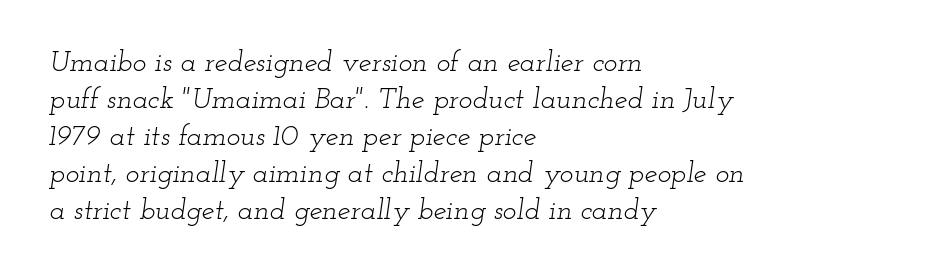
The image shows 29 px light, wide serif type, italic (leaning right); set left-aligned, normal line spacing (1.28x), normal letter spacing, not underlined; low stroke contrast and a small x-height.
